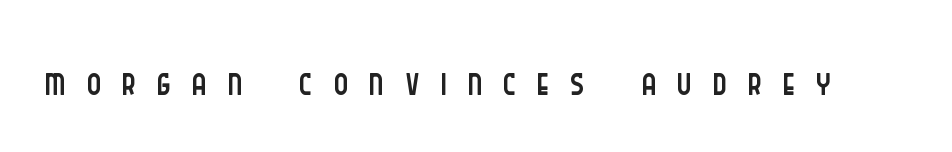
Spacing between characters has been opened up far beyond the box default. The letters advance in unequal steps, a hallmark of proportional type. Serif or sans? Sans — the stroke terminals are bare. The font's upright variant was chosen for this text. Caption: face not bold, strokes unweighted.
